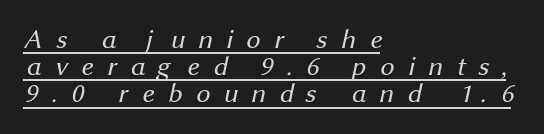
Q: Is the text bold? A: No.
Q: Is the typeface a serif or a sans-serif typeface? A: Sans-serif.
Q: Is the text underlined? A: Yes.
Q: How is the paragraph aligned? A: Left-aligned.
Q: Is the spacing between letters normal or unusually wide? A: Unusually wide.
Q: Is the spacing between lines tight, normal or loose? A: Tight.
Q: Width (condensed, normal, or wide)? A: Normal.
Q: Stroke contrast? A: Medium.
Q: x-height? A: Medium.
Q: Monospaced? A: No.
